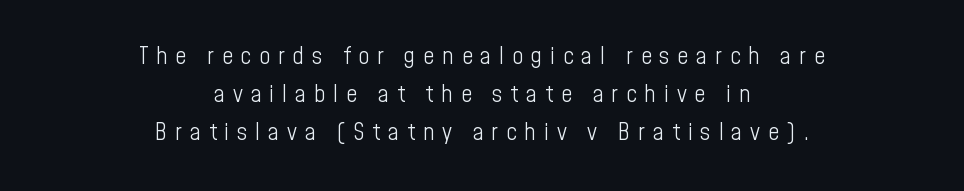
{"italic": "no", "bold": "no", "underline": "no", "align": "center", "line_spacing": "normal", "line_spacing_ratio": 1.59, "letter_spacing": "wide", "letter_spacing_em": 0.33, "glyph_px": 24}
